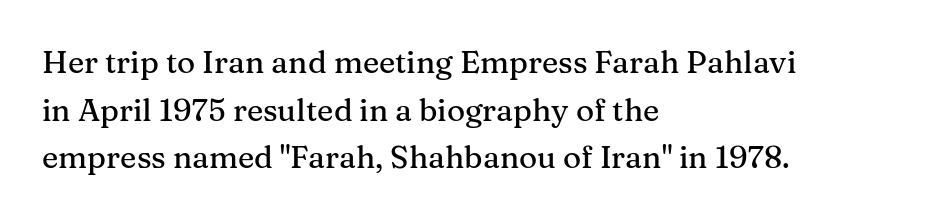
The rendering uses natural spacing where letterforms have individual widths. Rule under the text: the space is simply empty. Horizontal alignment here is leftward, the default for most running prose. Examine the stroke ends and you'll spot serifs. These lines were composed using upright roman letters.
